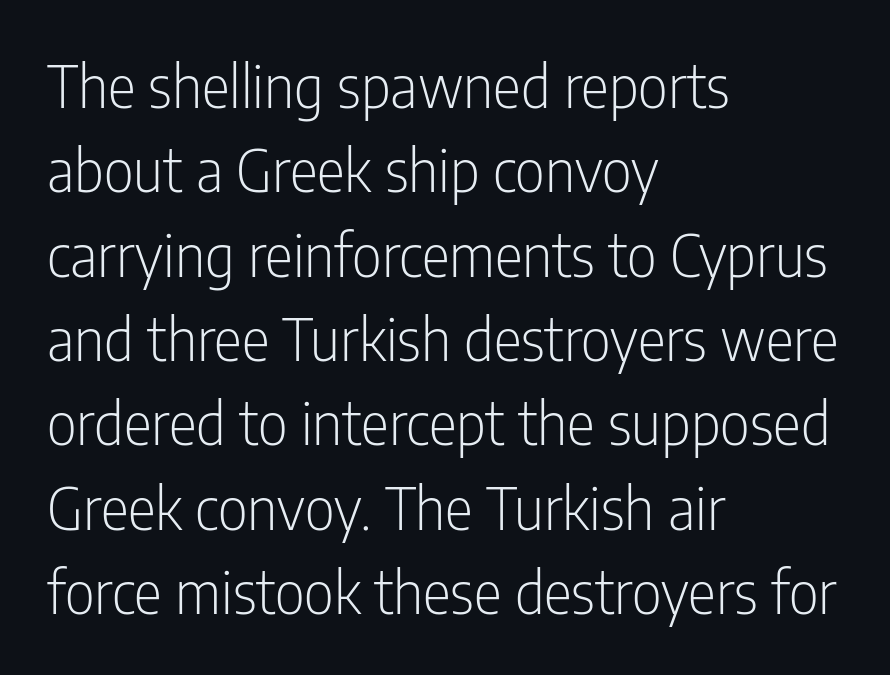
The image shows 59 px light, condensed sans-serif type, upright; set left-aligned, normal line spacing (1.43x), normal letter spacing, not underlined; low stroke contrast and a medium x-height.
